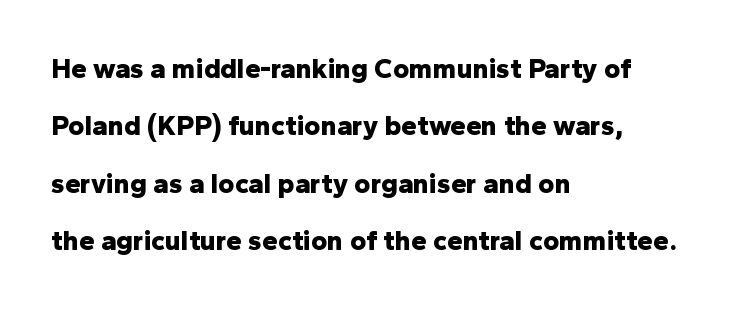
The image shows 28 px bold sans-serif type, upright; set left-aligned, loose line spacing (2.05x), normal letter spacing, not underlined; low stroke contrast and a medium x-height.
